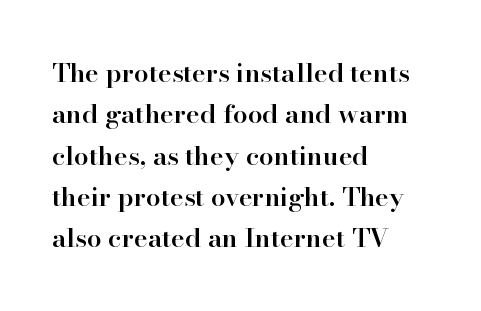
{"italic": "no", "bold": "semi", "underline": "no", "align": "left", "line_spacing": "normal", "line_spacing_ratio": 1.59, "letter_spacing": "normal", "letter_spacing_em": 0.0, "glyph_px": 26}
